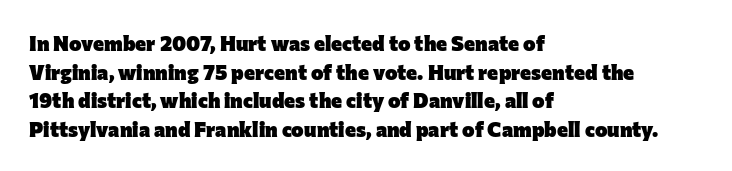
The image shows 21 px bold type, upright; set left-aligned, normal line spacing (1.36x), normal letter spacing, not underlined.
